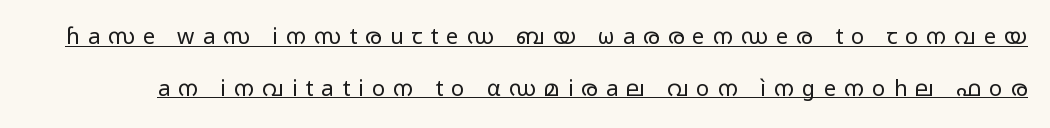
{"italic": "no", "bold": "no", "underline": "yes", "line_spacing": "loose", "line_spacing_ratio": 2.35, "letter_spacing": "wide", "letter_spacing_em": 0.37, "glyph_px": 22}
